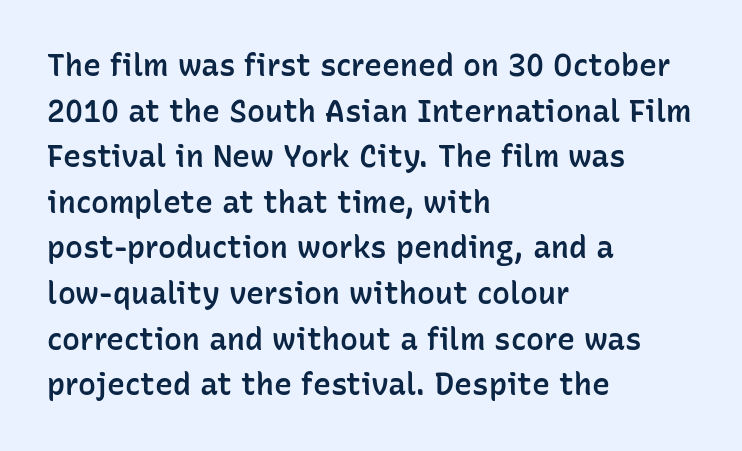
Q: Is the text bold? A: Semi-bold.
Q: Is the text italic (slanted)? A: No, it is upright.
Q: Is the typeface a serif or a sans-serif typeface? A: Sans-serif.
Q: Is the text underlined? A: No.
Q: How is the paragraph aligned? A: Left-aligned.
Q: Is the spacing between letters normal or unusually wide? A: Normal.
Q: Is the spacing between lines tight, normal or loose? A: Normal.
Q: Width (condensed, normal, or wide)? A: Normal.
Q: Stroke contrast? A: Low.
Q: x-height? A: Medium.
Q: Monospaced? A: No.
